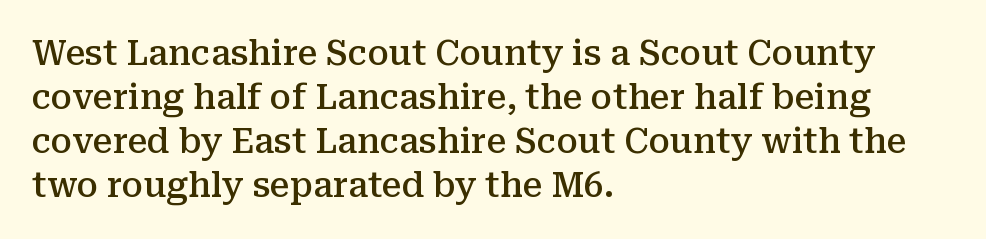
A typesetter would call this zero additional tracking. You could not count columns in this text — the font is proportionally spaced. Examine the stroke ends and you'll spot serifs. Bare-footed words on every line. Every character sits straight up, as roman type does.
